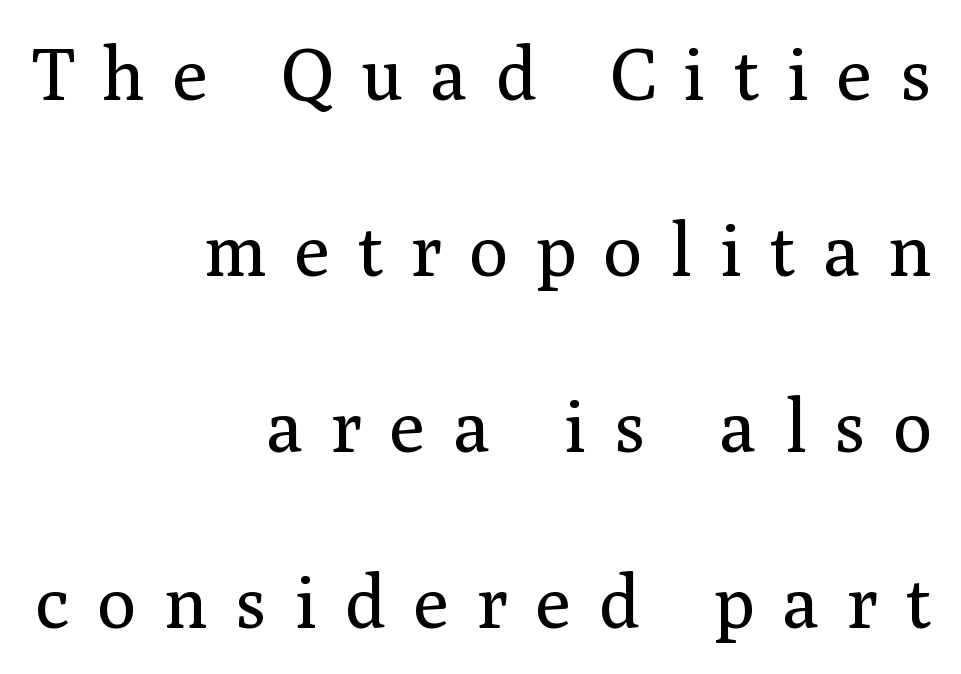
{"serif": "yes", "italic": "no", "bold": "no", "weight": "regular", "width": "normal", "stroke_contrast": "medium", "x_height": "medium", "monospaced": "no", "underline": "no", "align": "right", "line_spacing": "loose", "line_spacing_ratio": 2.41, "letter_spacing": "wide", "letter_spacing_em": 0.38, "glyph_px": 73}
